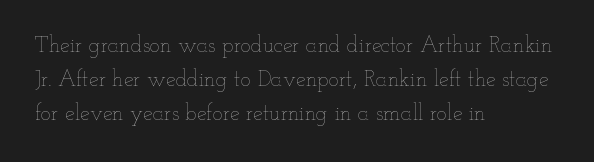
Caption: multi-line text, flush left, ragged right. Rendered with straight, roman letterforms. Beneath every word, the page is bare. Weight: not bold — regular or lighter. Nobody touched the tracking dial on this one. Vertically, the passage feels balanced, rows spaced as you'd expect.
